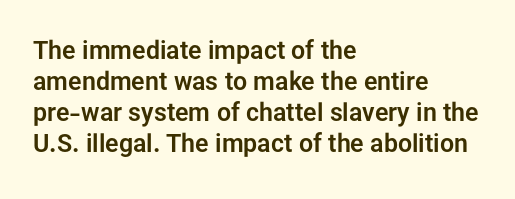
{"italic": "no", "underline": "no", "align": "left", "line_spacing_ratio": 1.24, "letter_spacing": "normal", "letter_spacing_em": 0.0, "glyph_px": 25}
